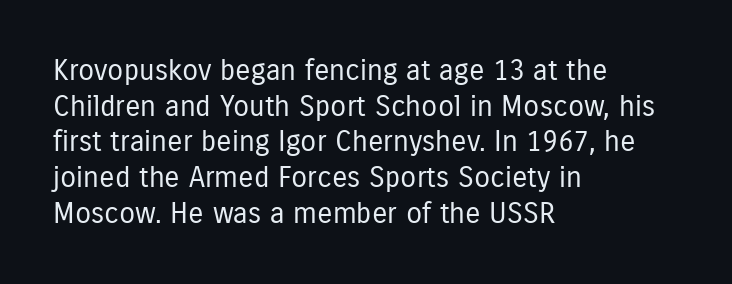
The image shows 29 px regular-weight, condensed sans-serif type, upright; set left-aligned, line spacing 1.23x, normal letter spacing, not underlined; low stroke contrast and a medium x-height.
